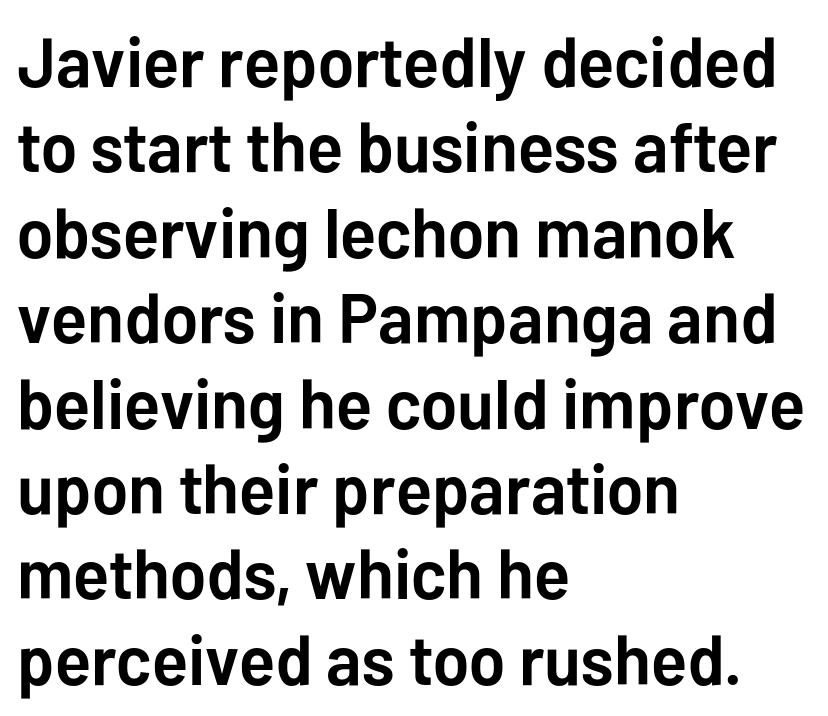
{"serif": "no", "italic": "no", "bold": "yes", "weight": "semibold", "width": "normal", "stroke_contrast": "low", "x_height": "medium", "monospaced": "no", "underline": "no", "align": "left", "line_spacing_ratio": 1.22, "letter_spacing": "normal", "letter_spacing_em": 0.0, "glyph_px": 70}
